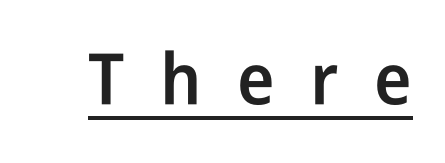
Q: Is the text bold? A: Semi-bold.
Q: Is the text italic (slanted)? A: No, it is upright.
Q: Is the typeface a serif or a sans-serif typeface? A: Sans-serif.
Q: Is the text underlined? A: Yes.
Q: Is the spacing between letters normal or unusually wide? A: Unusually wide.
Q: Width (condensed, normal, or wide)? A: Condensed.
Q: Stroke contrast? A: Low.
Q: x-height? A: Medium.
Q: Monospaced? A: No.
